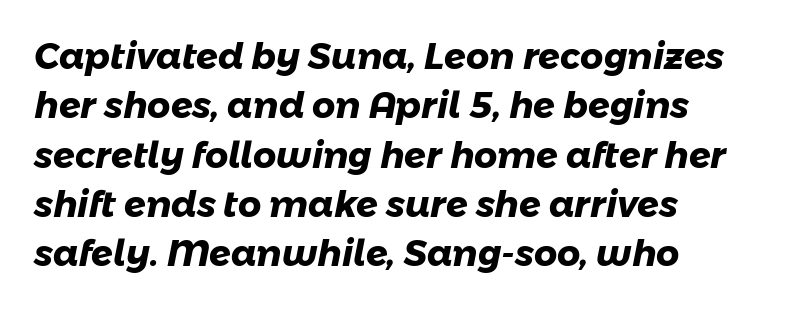
{"serif": "no", "bold": "yes", "weight": "heavy", "width": "normal", "stroke_contrast": "low", "x_height": "medium", "monospaced": "no", "underline": "no", "align": "left", "line_spacing": "normal", "line_spacing_ratio": 1.37, "letter_spacing": "normal", "letter_spacing_em": 0.0, "glyph_px": 36}
